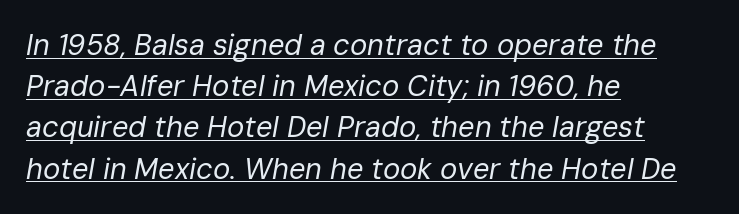
{"italic": "yes", "lean": "right", "slant_degrees": 10, "bold": "no", "weight": "regular", "width": "normal", "stroke_contrast": "low", "x_height": "medium", "monospaced": "no", "underline": "yes", "align": "left", "line_spacing": "normal", "line_spacing_ratio": 1.42, "letter_spacing": "normal", "letter_spacing_em": 0.0, "glyph_px": 29}
